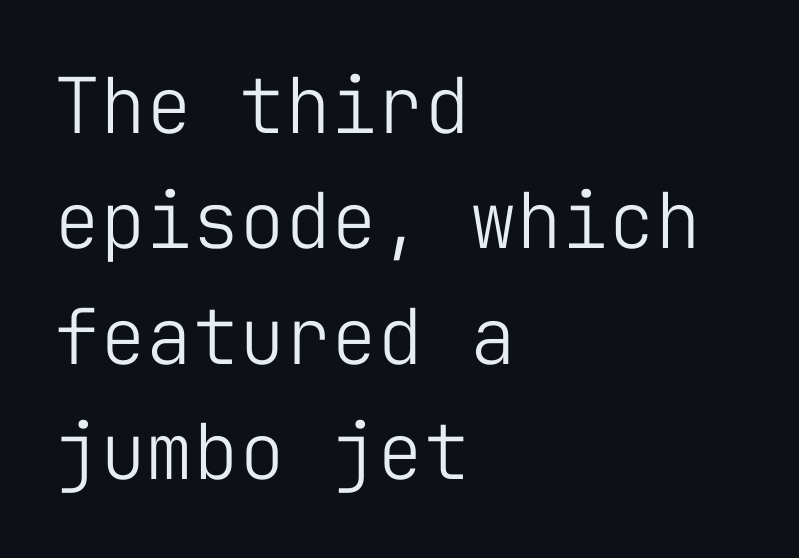
Notice how the stems are strictly vertical — no italics here. Which margin do the lines hug? The left one — the right edge is uneven. Observe the absence of serifs on each vertical stroke in this sample. Is this a fixed-width face? Yes — each glyph sits in an identical cell.
